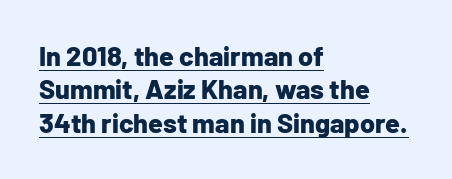
The image shows 27 px bold type, upright; set left-aligned, line spacing 1.24x, normal letter spacing, underlined.
